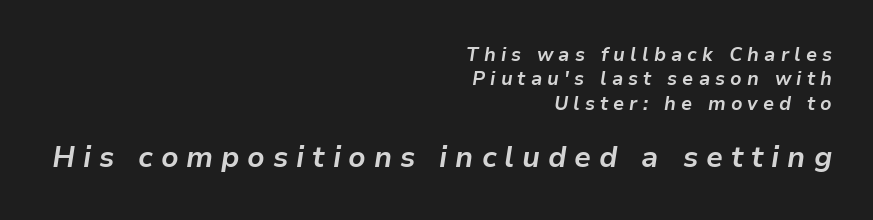
Q: Is the text bold? A: Yes.
Q: Is the text italic (slanted)? A: Yes, it leans right by about 9 degrees.
Q: Is the text underlined? A: No.
Q: How is the paragraph aligned? A: Right-aligned.
Q: Is the spacing between letters normal or unusually wide? A: Unusually wide.
Q: Is the spacing between lines tight, normal or loose? A: Normal.
Q: Which block of text is set in a larger size, the first (top) or the second (bottom)? A: The second (bottom) one.
Q: Width (condensed, normal, or wide)? A: Normal.
Q: Stroke contrast? A: Low.
Q: x-height? A: Medium.
Q: Monospaced? A: No.
